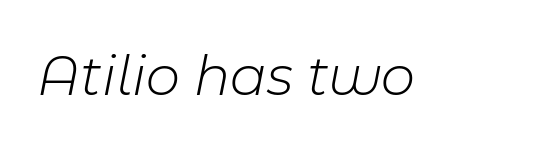
Q: Is the text bold? A: No.
Q: Is the text italic (slanted)? A: Yes, it leans right by about 11 degrees.
Q: Is the text underlined? A: No.
Q: Is the spacing between letters normal or unusually wide? A: Normal.
Q: Width (condensed, normal, or wide)? A: Normal.
Q: Stroke contrast? A: Low.
Q: x-height? A: Medium.
Q: Monospaced? A: No.
